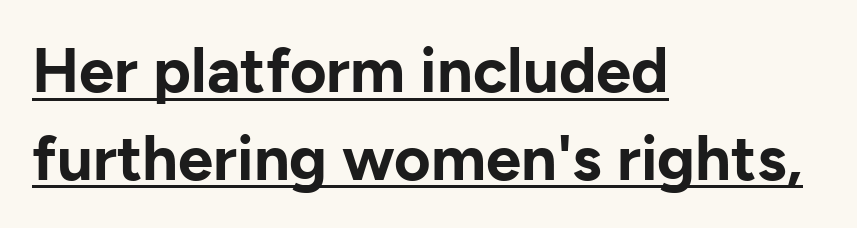
Thick stems and heavy bowls — unmistakably bold. Inter-character spacing is left at the font's built-in metrics. A typographer would call this underscored text. Is this a fixed-width face? No — the glyphs have proportional, varying widths. The passage shown is typeset with a sans-serif family.
